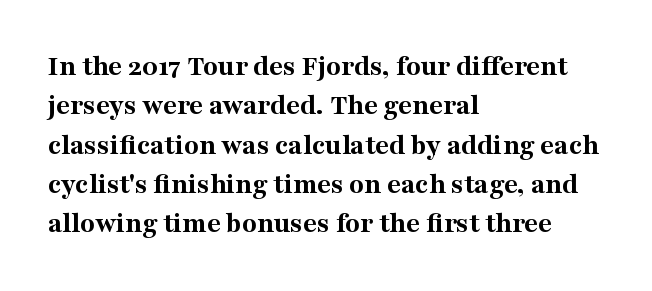
{"serif": "yes", "italic": "no", "bold": "yes", "weight": "bold", "width": "normal", "stroke_contrast": "medium", "x_height": "medium", "monospaced": "no", "underline": "no", "align": "left", "line_spacing": "normal", "line_spacing_ratio": 1.31, "letter_spacing": "normal", "letter_spacing_em": 0.0, "glyph_px": 30}
